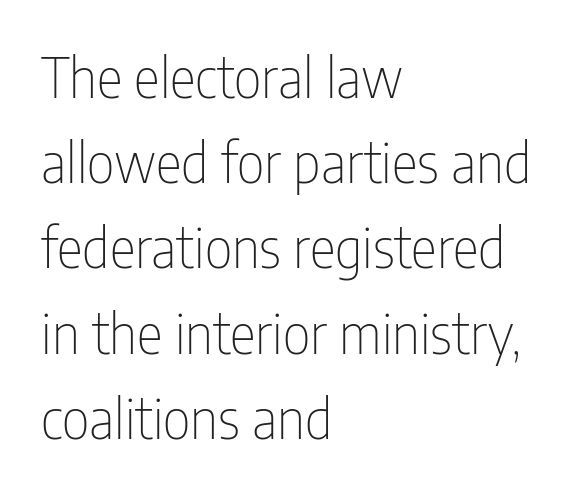
The image shows 55 px thin, condensed sans-serif type, upright; set left-aligned, normal line spacing (1.55x), normal letter spacing, not underlined; low stroke contrast and a medium x-height.
